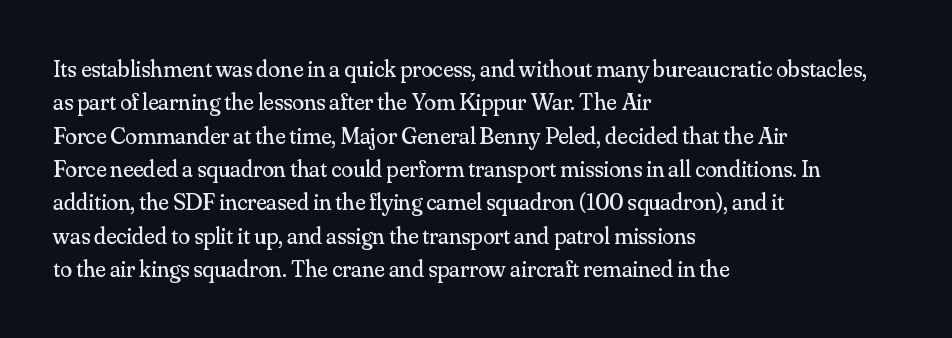
Q: Is the text bold? A: No.
Q: Is the text italic (slanted)? A: No, it is upright.
Q: Is the text underlined? A: No.
Q: How is the paragraph aligned? A: Left-aligned.
Q: Is the spacing between letters normal or unusually wide? A: Normal.
Q: Is the spacing between lines tight, normal or loose? A: Normal.
